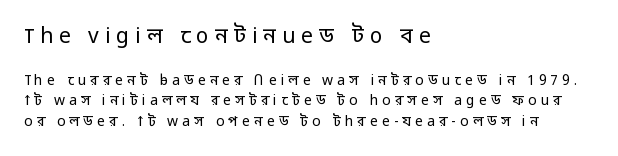
{"italic": "no", "bold": "no", "underline": "no", "align": "left", "line_spacing": "normal", "line_spacing_ratio": 1.47, "letter_spacing": "wide", "letter_spacing_em": 0.29, "larger_block": "first", "size_ratio": 1.5, "glyph_px": 21}
